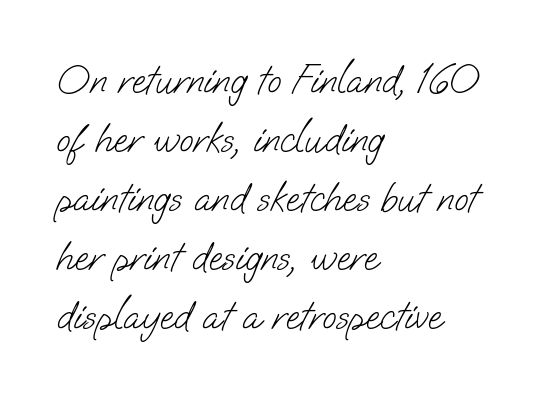
{"serif": "no", "bold": "no", "weight": "light", "width": "normal", "stroke_contrast": "low", "x_height": "small", "monospaced": "no", "underline": "no", "align": "left", "line_spacing": "normal", "line_spacing_ratio": 1.44, "letter_spacing": "normal", "letter_spacing_em": 0.0, "glyph_px": 41}
